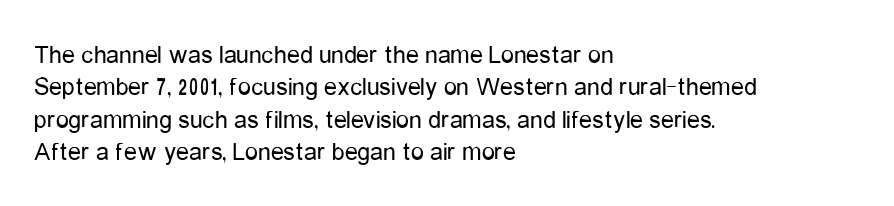
Q: Is the text bold? A: No.
Q: Is the text italic (slanted)? A: No, it is upright.
Q: Is the text underlined? A: No.
Q: How is the paragraph aligned? A: Left-aligned.
Q: Is the spacing between letters normal or unusually wide? A: Normal.
Q: Is the spacing between lines tight, normal or loose? A: Normal.
